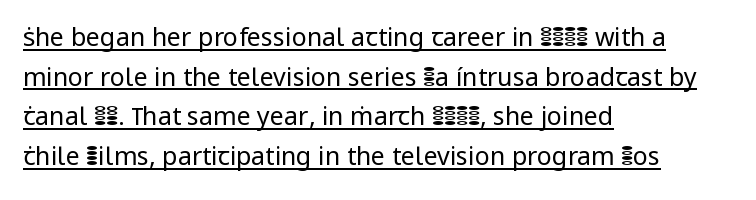
The image shows 25 px text type, upright; set left-aligned, normal line spacing (1.59x), normal letter spacing, underlined.
